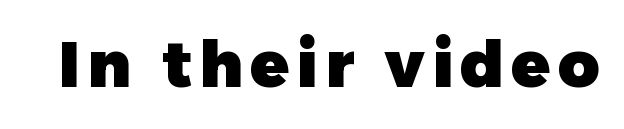
The image shows 64 px heavy sans-serif type, upright; set not underlined; low stroke contrast and a medium x-height.
